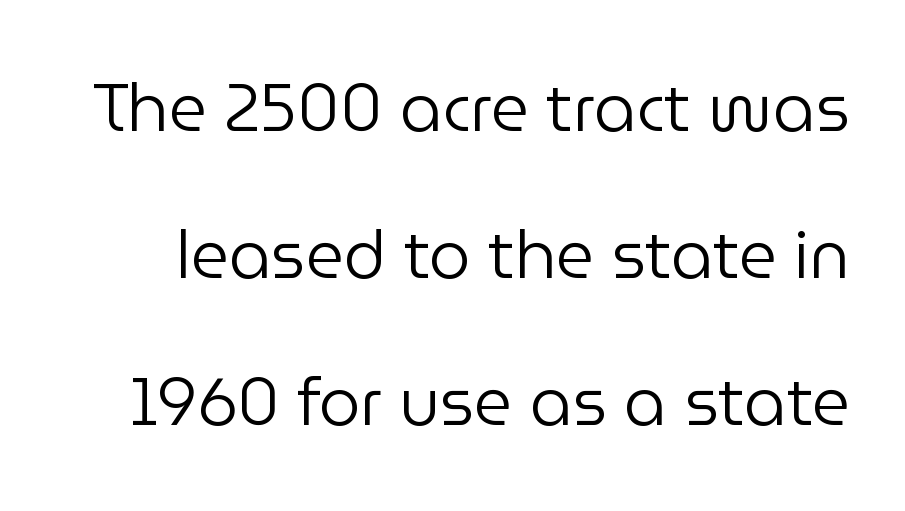
The space directly below the letters is spotless. The gaps between neighbouring characters are ordinary and unremarkable. Ascenders rise straight up at ninety degrees. Classification — sans serif. The cut favours lightness, reaching ordinary text weight at its darkest.
